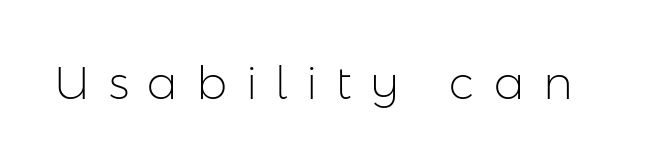
The image shows 46 px light sans-serif type, upright; set unusually wide letter spacing (+0.4 em), not underlined; low stroke contrast and a medium x-height.
